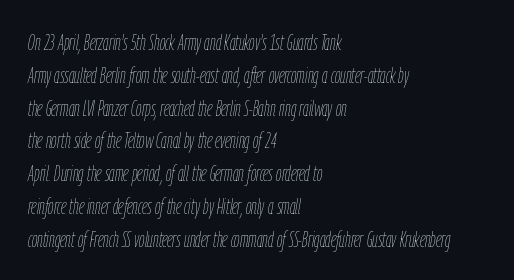
Q: Is the text bold? A: No.
Q: Is the text italic (slanted)? A: Yes, it leans right by about 9 degrees.
Q: Is the text underlined? A: No.
Q: How is the paragraph aligned? A: Left-aligned.
Q: Is the spacing between letters normal or unusually wide? A: Normal.
Q: Is the spacing between lines tight, normal or loose? A: Normal.
